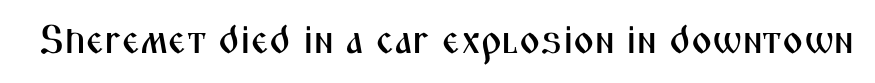
Tall strokes in this sample are plumb rather than angled. Varying glyph widths throughout — classic text-font behaviour. Caption: standard tracking, unaltered. Beneath every word, the page is bare.
